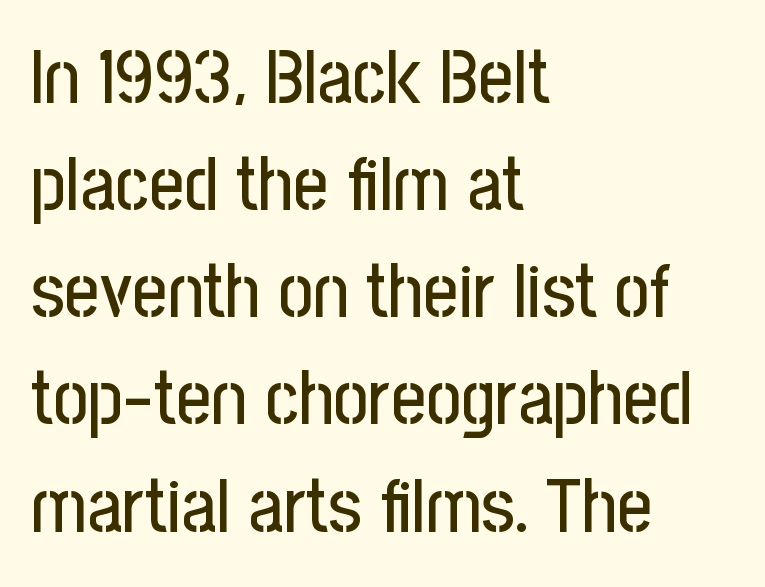
Q: Is the text italic (slanted)? A: No, it is upright.
Q: Is the typeface a serif or a sans-serif typeface? A: Sans-serif.
Q: Is the text underlined? A: No.
Q: How is the paragraph aligned? A: Left-aligned.
Q: Is the spacing between letters normal or unusually wide? A: Normal.
Q: Is the spacing between lines tight, normal or loose? A: Normal.
Q: Width (condensed, normal, or wide)? A: Condensed.
Q: Stroke contrast? A: Low.
Q: x-height? A: Medium.
Q: Monospaced? A: No.
